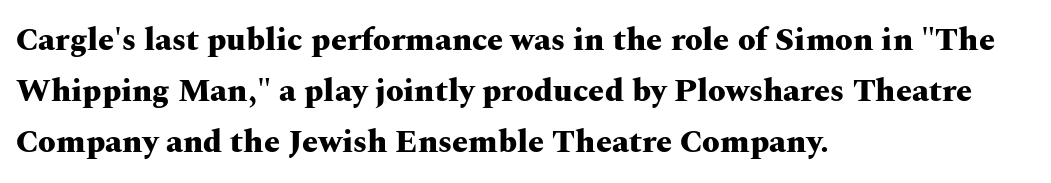
Q: Is the text bold? A: Yes.
Q: Is the text italic (slanted)? A: No, it is upright.
Q: Is the typeface a serif or a sans-serif typeface? A: Serif.
Q: Is the text underlined? A: No.
Q: How is the paragraph aligned? A: Left-aligned.
Q: Is the spacing between letters normal or unusually wide? A: Normal.
Q: Is the spacing between lines tight, normal or loose? A: Normal.
Q: Width (condensed, normal, or wide)? A: Wide.
Q: Stroke contrast? A: Medium.
Q: x-height? A: Medium.
Q: Monospaced? A: No.
